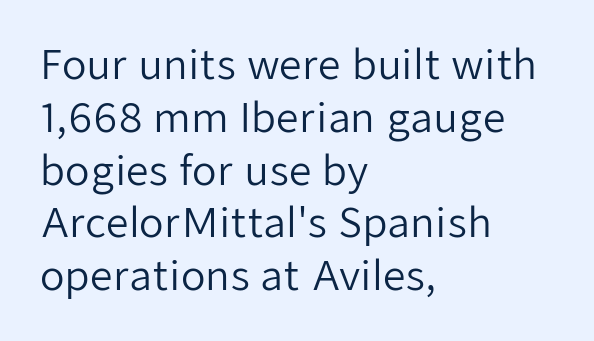
Observe the absence of serifs on each vertical stroke in this sample. The typography opts for an upright posture over an oblique one. Has an underline been added? It has not. No heavy texture on the line: the type isn't bold. The leading is moderate, giving the passage an even texture.
